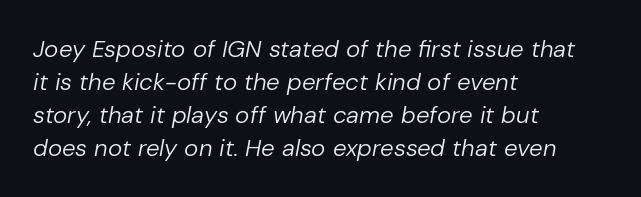
The image shows 24 px text type, italic (leaning right); set left-aligned, normal line spacing (1.37x), normal letter spacing, not underlined.
